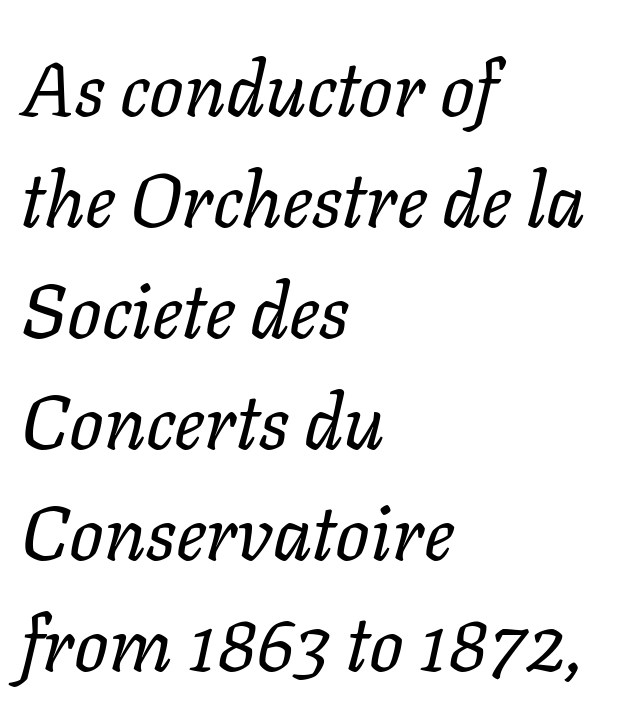
Short and long lines alike share a common starting point at left. Weight class: somewhere from thin through regular. This sample uses an oblique cut, with every glyph tilted off the vertical. Regular leading.
